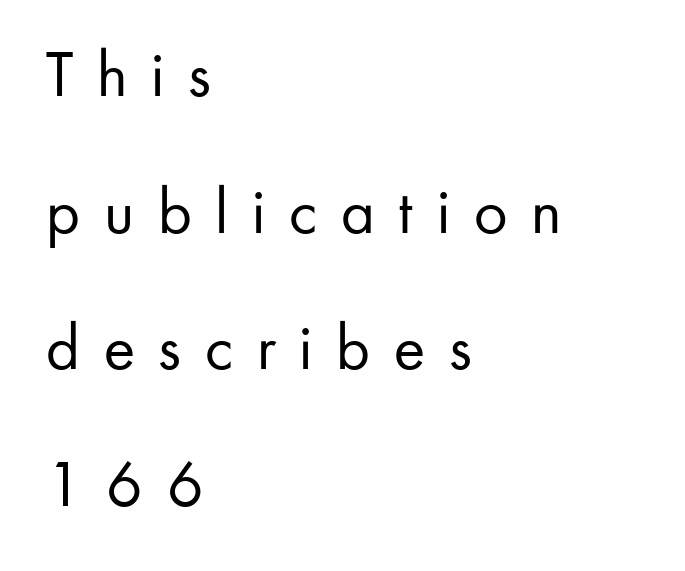
The image shows 66 px regular-weight sans-serif type, upright; set left-aligned, loose line spacing (2.07x), unusually wide letter spacing (+0.36 em), not underlined; low stroke contrast and a small x-height.
